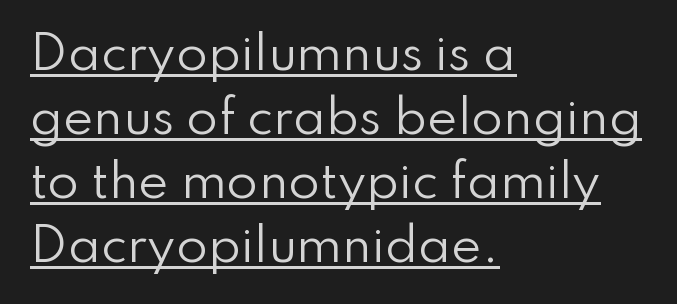
This rendering employs a face without finishing strokes, i.e., a sans-serif. The strokes carry an ordinary text weight at most. This rendering features underlined lettering. Leading matches the norm, producing a regular column. The face used here is proportionally spaced, like ordinary book or web type.
